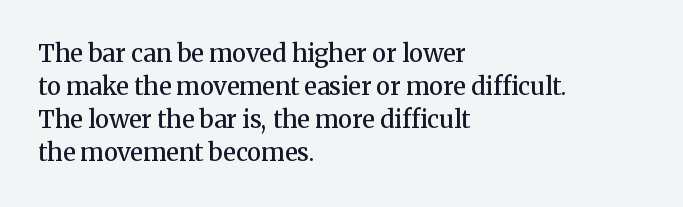
The image shows 24 px text type, upright; set left-aligned, normal line spacing (1.38x), normal letter spacing, not underlined.
